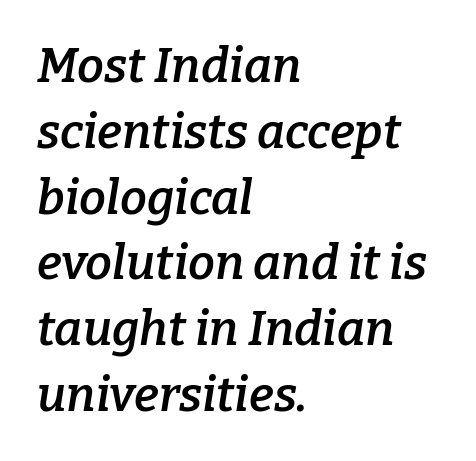
Q: Is the text bold? A: Semi-bold.
Q: Is the text italic (slanted)? A: Yes, it leans right by about 9 degrees.
Q: Is the typeface a serif or a sans-serif typeface? A: Serif.
Q: Is the text underlined? A: No.
Q: How is the paragraph aligned? A: Left-aligned.
Q: Is the spacing between letters normal or unusually wide? A: Normal.
Q: Is the spacing between lines tight, normal or loose? A: Normal.
Q: Width (condensed, normal, or wide)? A: Normal.
Q: Stroke contrast? A: Low.
Q: x-height? A: Medium.
Q: Monospaced? A: No.
